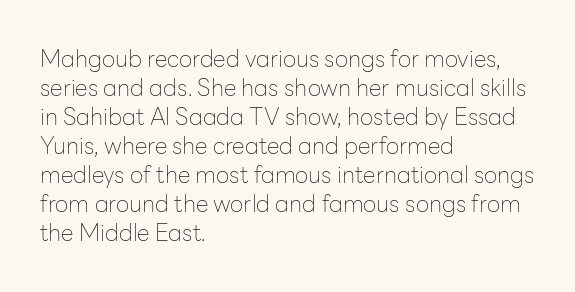
{"italic": "no", "bold": "no", "underline": "no", "align": "left", "line_spacing": "normal", "line_spacing_ratio": 1.26, "letter_spacing": "normal", "letter_spacing_em": 0.0, "glyph_px": 23}
